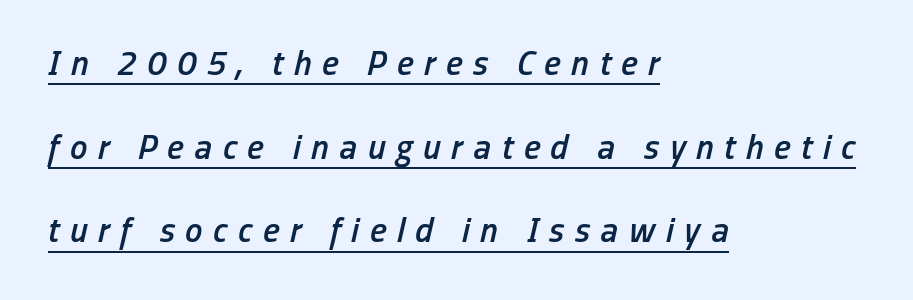
Q: Is the text bold? A: Semi-bold.
Q: Is the text italic (slanted)? A: Yes, it leans right by about 13 degrees.
Q: Is the text underlined? A: Yes.
Q: How is the paragraph aligned? A: Left-aligned.
Q: Is the spacing between letters normal or unusually wide? A: Unusually wide.
Q: Is the spacing between lines tight, normal or loose? A: Loose.
Q: Width (condensed, normal, or wide)? A: Condensed.
Q: Stroke contrast? A: Low.
Q: x-height? A: Medium.
Q: Monospaced? A: No.
